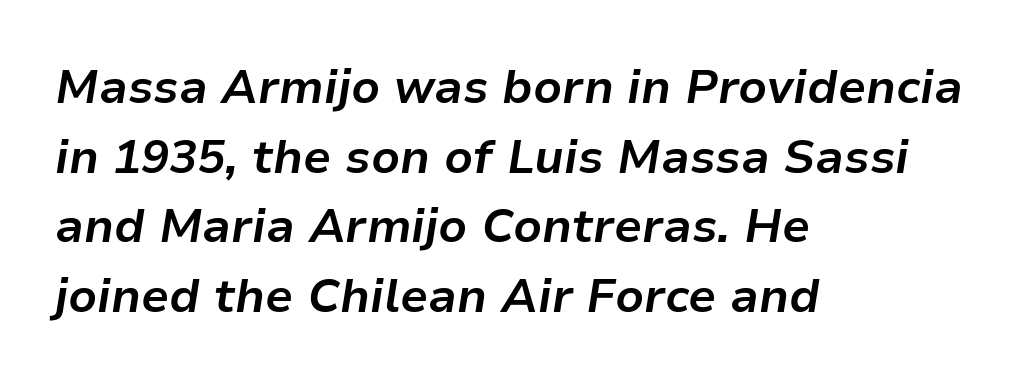
The line texture is even and compact thanks to regular tracking. The passage shown is typed in a proportional face where columns would drift. The compositor pushed each line to the left boundary. These lines carry a lot of weight — the face is fully bold. The strip under each line holds only bare page.
